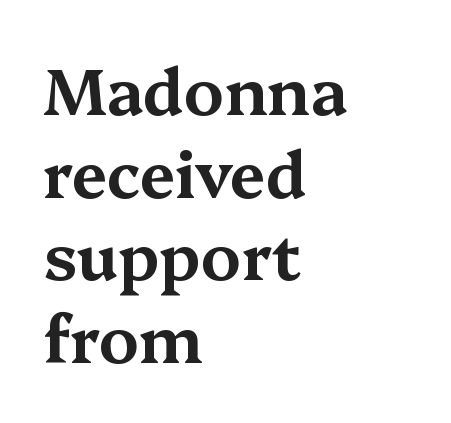
Horizontal alignment here is leftward, the default for most running prose. Font category for this specimen: serif. Style check: upright. The face used here is proportionally spaced, like ordinary book or web type. Glance below the letters and you will spot only blank space. Letter spacing: default.
